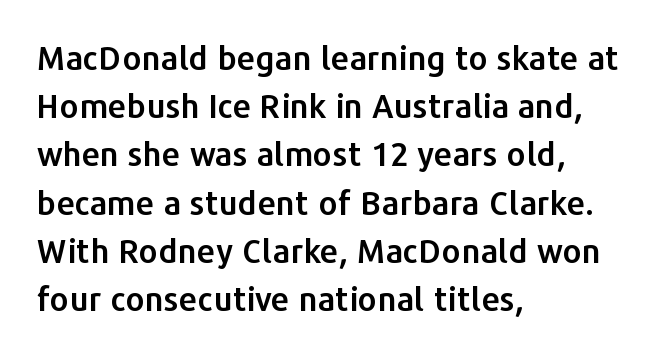
The image shows 33 px sans-serif type, upright; set left-aligned, normal line spacing (1.46x), normal letter spacing, not underlined; low stroke contrast and a medium x-height.
